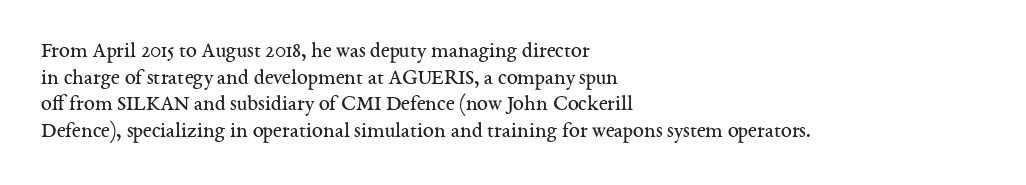
{"italic": "no", "bold": "no", "underline": "no", "align": "left", "line_spacing_ratio": 1.21, "letter_spacing": "normal", "letter_spacing_em": 0.0, "glyph_px": 22}
